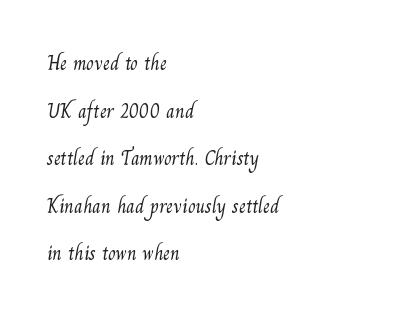
Short and long lines alike share a common starting point at left. Bold? No — there's no thickening of the strokes. Nothing unusual about the tracking: characters are spaced as the font intends. What's the leading like? Stretched, with rows far apart.
